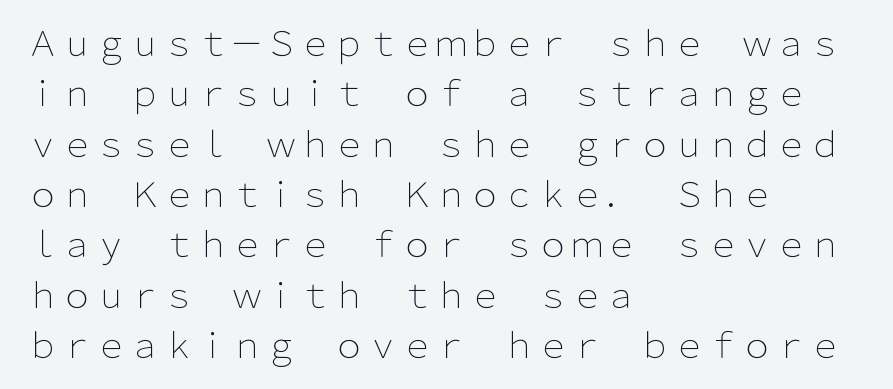
The area under the type is left untouched. Are there feet on the stems? There aren't — it's a sans. The lines in this sample share a left origin and differ only in where they stop. Vertically, the passage feels balanced, rows spaced as you'd expect.
